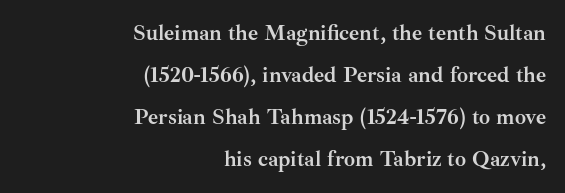
Typographic density is high because the face is bold. Horizontally, the lines are justified to the trailing edge only. How would I describe the line gaps? Wide and relaxed. Has an underline been added? It has not.
